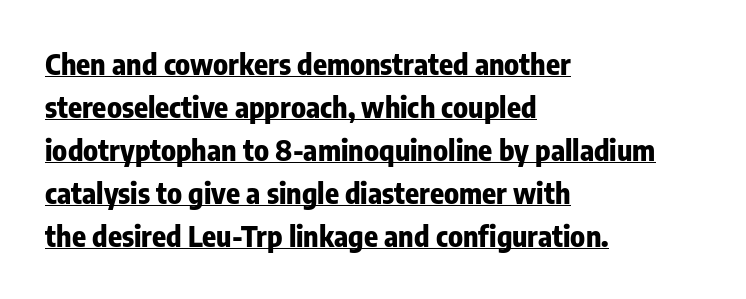
The image shows 29 px bold, condensed sans-serif type, upright; set left-aligned, normal line spacing (1.48x), normal letter spacing, underlined; low stroke contrast and a medium x-height.
